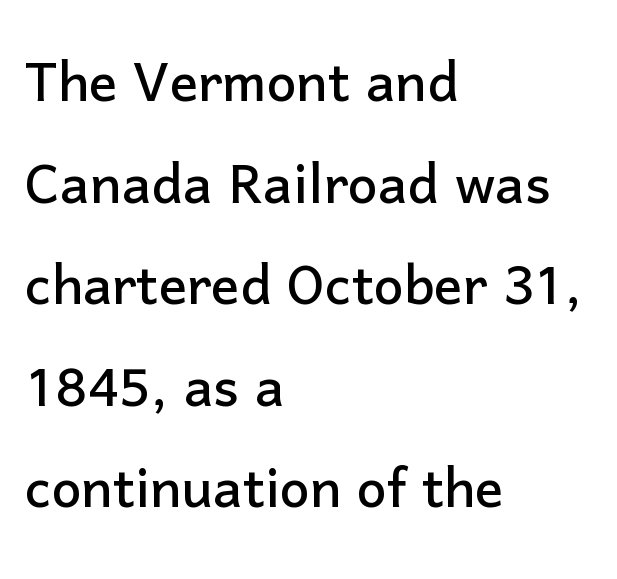
Q: Is the text italic (slanted)? A: No, it is upright.
Q: Is the typeface a serif or a sans-serif typeface? A: Sans-serif.
Q: Is the text underlined? A: No.
Q: How is the paragraph aligned? A: Left-aligned.
Q: Is the spacing between letters normal or unusually wide? A: Normal.
Q: Is the spacing between lines tight, normal or loose? A: Normal.
Q: Width (condensed, normal, or wide)? A: Normal.
Q: Stroke contrast? A: Low.
Q: x-height? A: Medium.
Q: Monospaced? A: No.
